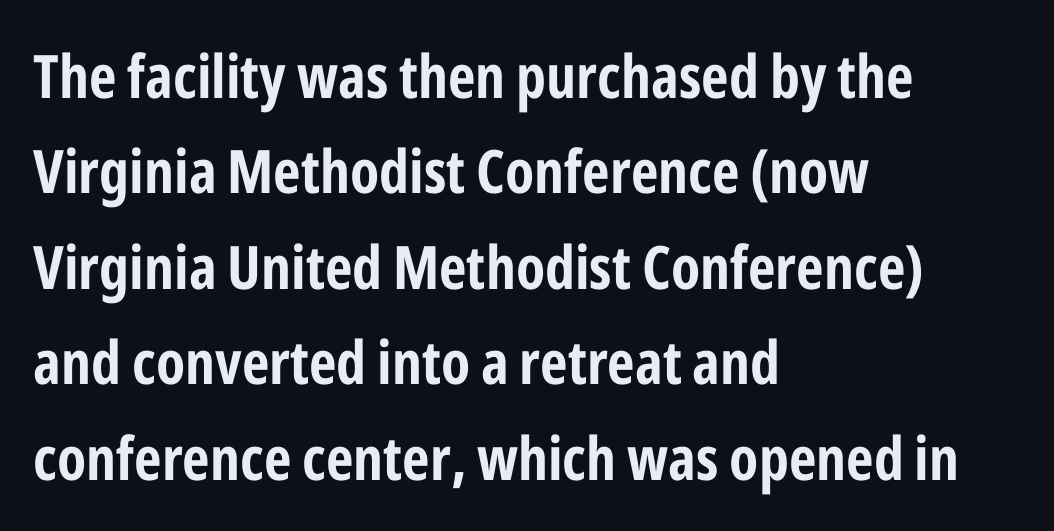
{"serif": "no", "italic": "no", "bold": "yes", "weight": "bold", "width": "condensed", "stroke_contrast": "low", "x_height": "medium", "monospaced": "no", "underline": "no", "align": "left", "line_spacing": "normal", "line_spacing_ratio": 1.59, "letter_spacing": "normal", "letter_spacing_em": 0.0, "glyph_px": 60}
